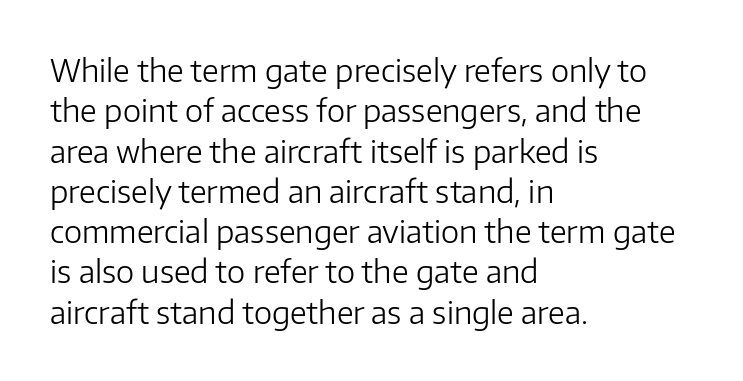
Here the designer chose a conventional face with non-uniform glyph widths. Notice how the stems are strictly vertical — no italics here. Heaviness? Minimal to ordinary, like unemphasized prose. Typeset ragged right — the left edge is the straight one. Note: no serifs on the glyphs.
